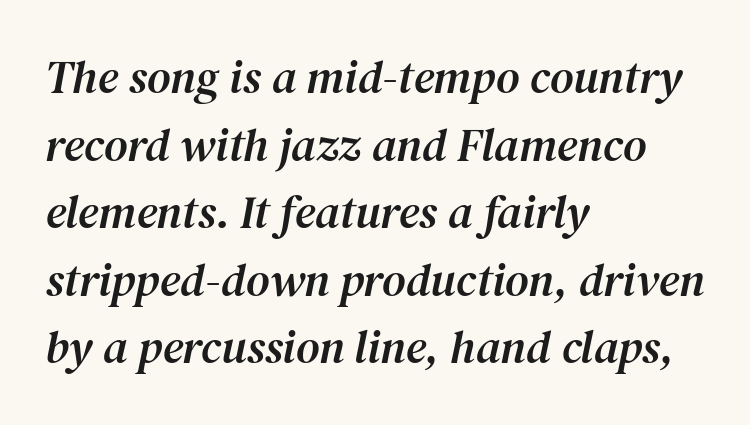
Q: Is the text italic (slanted)? A: Yes, it leans right by about 12 degrees.
Q: Is the typeface a serif or a sans-serif typeface? A: Serif.
Q: Is the text underlined? A: No.
Q: How is the paragraph aligned? A: Left-aligned.
Q: Is the spacing between letters normal or unusually wide? A: Normal.
Q: Is the spacing between lines tight, normal or loose? A: Normal.
Q: Width (condensed, normal, or wide)? A: Normal.
Q: Stroke contrast? A: Medium.
Q: x-height? A: Medium.
Q: Monospaced? A: No.
